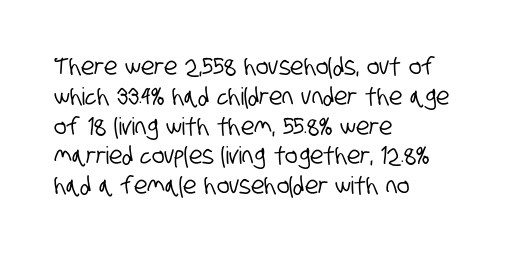
Q: Is the text underlined? A: No.
Q: How is the paragraph aligned? A: Left-aligned.
Q: Is the spacing between letters normal or unusually wide? A: Normal.
